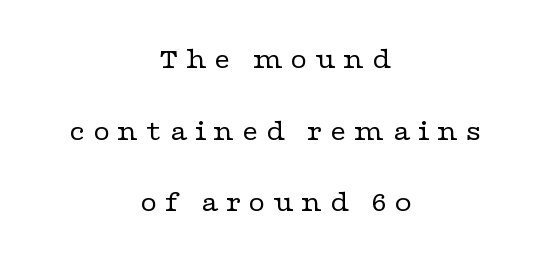
The tracking jumps out immediately: characters are airy and widely separated. Letters have the restrained weight of plain body copy at most. The passage shown is not underscored anywhere. The rendering uses natural spacing where letterforms have individual widths.
